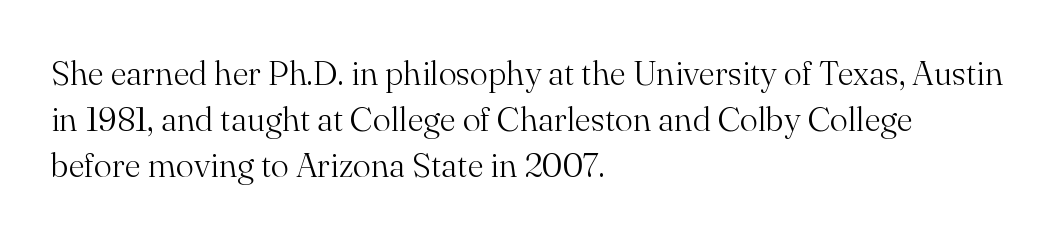
This sample keeps an unexceptional amount of space between lines. One-word summary of the alignment: left. Is this a fixed-width face? No — the glyphs have proportional, varying widths. The characters are drawn with everyday or finer stroke widths. Upright lettering throughout.
